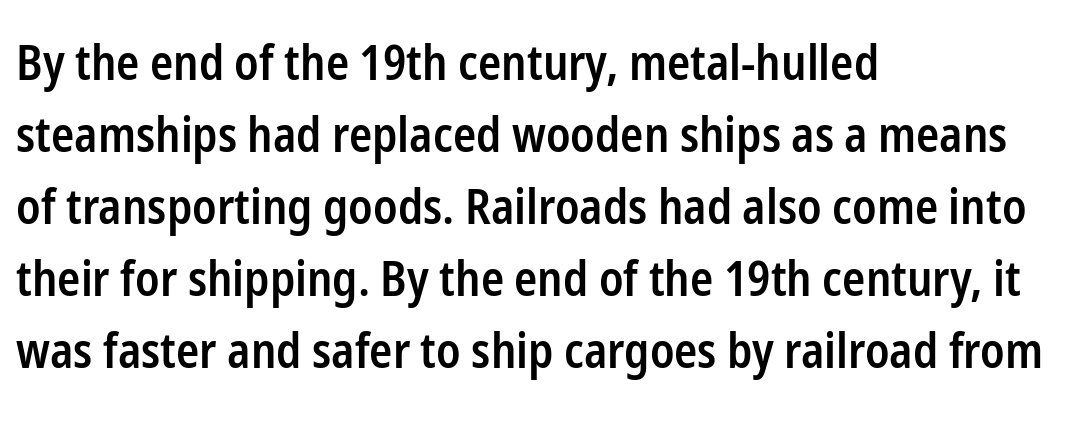
Q: Is the text bold? A: Semi-bold.
Q: Is the text italic (slanted)? A: No, it is upright.
Q: Is the typeface a serif or a sans-serif typeface? A: Sans-serif.
Q: Is the text underlined? A: No.
Q: How is the paragraph aligned? A: Left-aligned.
Q: Is the spacing between letters normal or unusually wide? A: Normal.
Q: Is the spacing between lines tight, normal or loose? A: Normal.
Q: Width (condensed, normal, or wide)? A: Condensed.
Q: Stroke contrast? A: Low.
Q: x-height? A: Medium.
Q: Monospaced? A: No.
